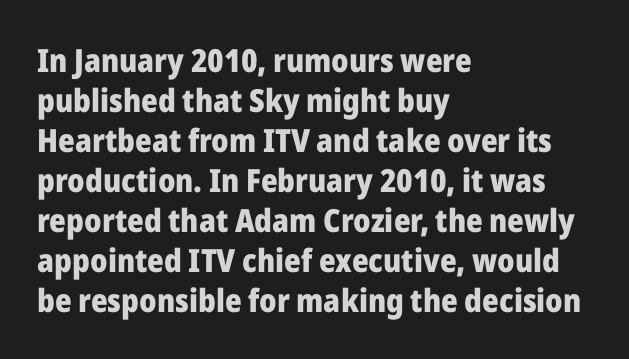
{"serif": "no", "italic": "no", "bold": "yes", "weight": "heavy", "width": "normal", "stroke_contrast": "low", "x_height": "medium", "monospaced": "no", "underline": "no", "align": "left", "line_spacing": "normal", "line_spacing_ratio": 1.25, "letter_spacing": "normal", "letter_spacing_em": 0.0, "glyph_px": 32}
